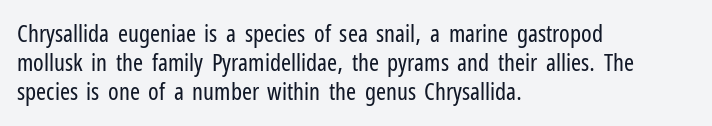
The image shows 24 px text type, upright; set left-aligned, line spacing 1.21x, normal letter spacing, not underlined.
